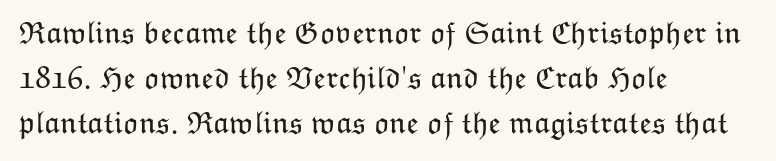
The image shows 32 px light type, upright; set left-aligned, normal line spacing (1.41x), normal letter spacing, not underlined; low stroke contrast and a medium x-height.
